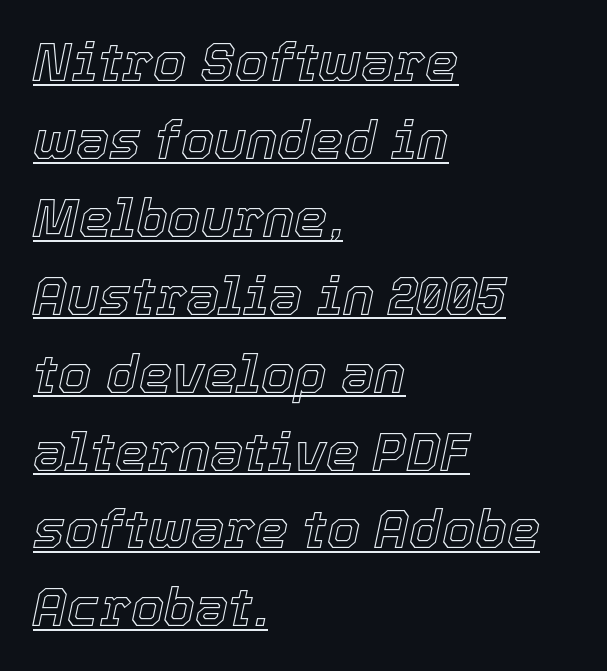
Q: Is the text italic (slanted)? A: Yes, it leans right by about 12 degrees.
Q: Is the text underlined? A: Yes.
Q: How is the paragraph aligned? A: Left-aligned.
Q: Is the spacing between letters normal or unusually wide? A: Normal.
Q: Is the spacing between lines tight, normal or loose? A: Normal.
Q: Width (condensed, normal, or wide)? A: Normal.
Q: x-height? A: Medium.
Q: Monospaced? A: No.
